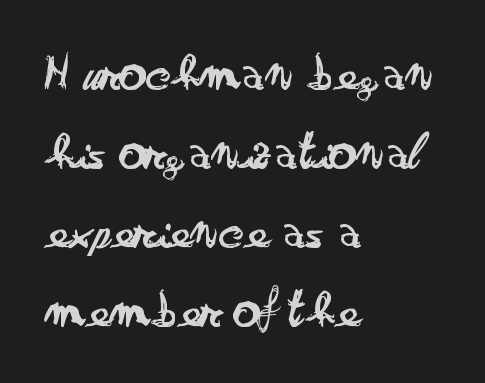
The image shows 54 px regular-weight, wide sans-serif type, upright; set left-aligned, normal line spacing (1.46x), normal letter spacing, not underlined; low stroke contrast and a small x-height.
